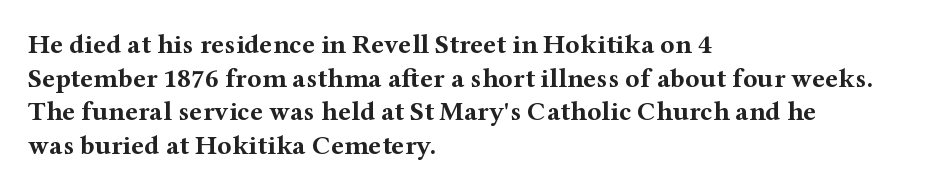
The image shows 27 px bold type, upright; set left-aligned, normal line spacing (1.25x), normal letter spacing, not underlined.
